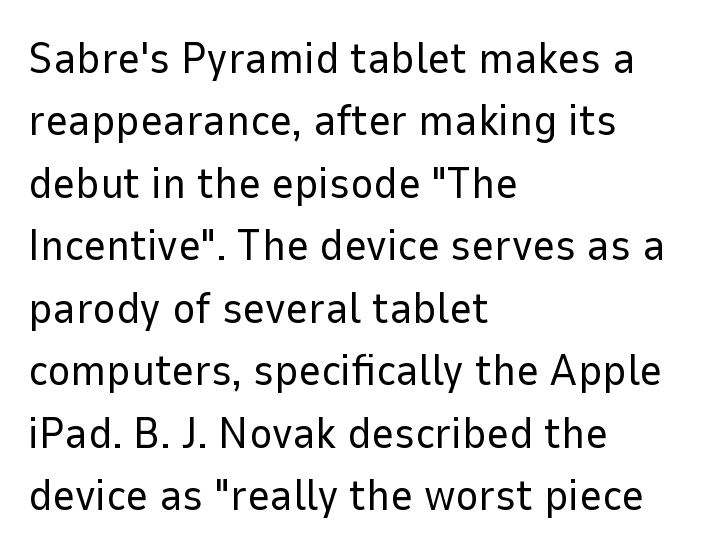
Varying glyph widths throughout — classic text-font behaviour. The ragged edge is on the right, which tells us the setting is flush left. Bold? No — there's no thickening of the strokes. The foot of each line stays bare and open.
